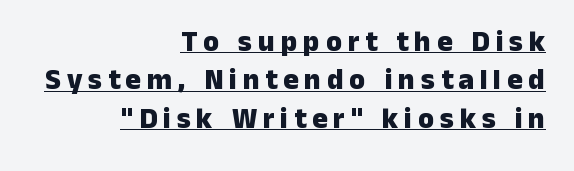
Notice how the stems are strictly vertical — no italics here. The letters advance in unequal steps, a hallmark of proportional type. Nothing sits at the stroke ends, so this counts as sans-serif. This rendering uses right alignment, leaving the left contour irregular. Glyph-to-glyph distance is far greater than everyday printed text.
